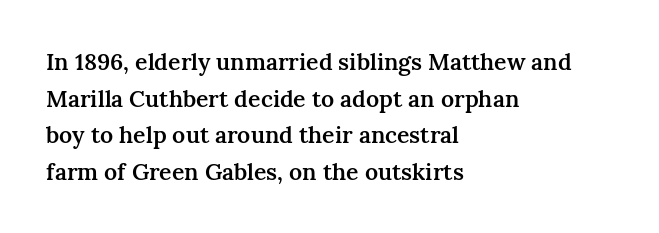
The image shows 23 px text type, upright; set left-aligned, normal line spacing (1.59x), normal letter spacing, not underlined.
